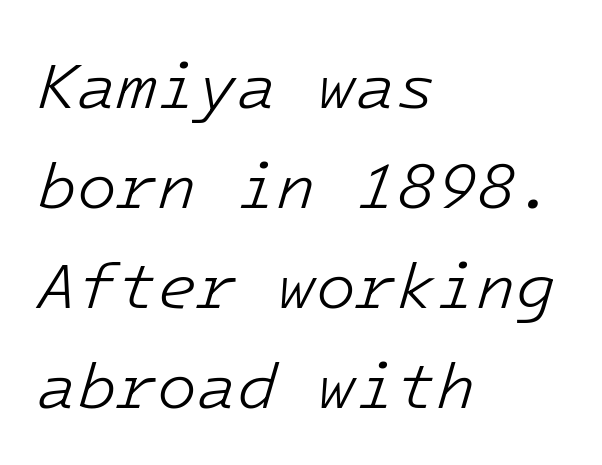
{"italic": "yes", "lean": "right", "slant_degrees": 16, "bold": "no", "weight": "light", "width": "normal", "stroke_contrast": "low", "x_height": "medium", "monospaced": "yes", "underline": "no", "align": "left", "line_spacing": "normal", "line_spacing_ratio": 1.54, "letter_spacing": "normal", "letter_spacing_em": 0.0, "glyph_px": 65}
